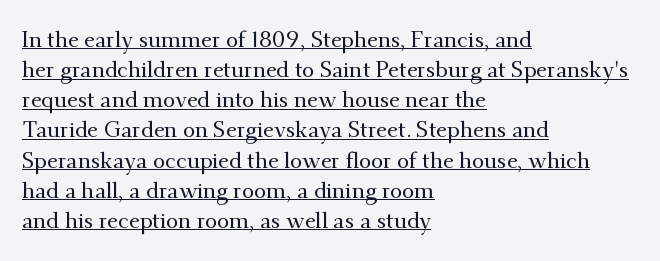
{"italic": "no", "underline": "yes", "align": "left", "line_spacing": "normal", "line_spacing_ratio": 1.37, "letter_spacing": "normal", "letter_spacing_em": 0.0, "glyph_px": 22}
